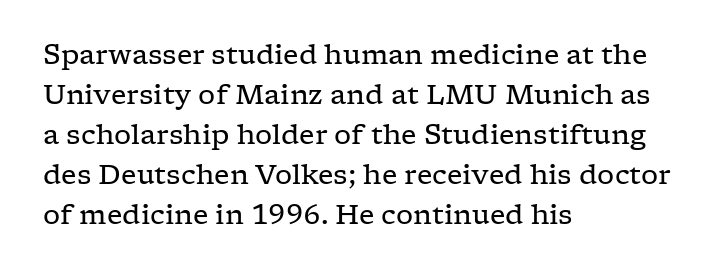
The image shows 27 px text type, upright; set left-aligned, normal line spacing (1.48x), normal letter spacing, not underlined.
